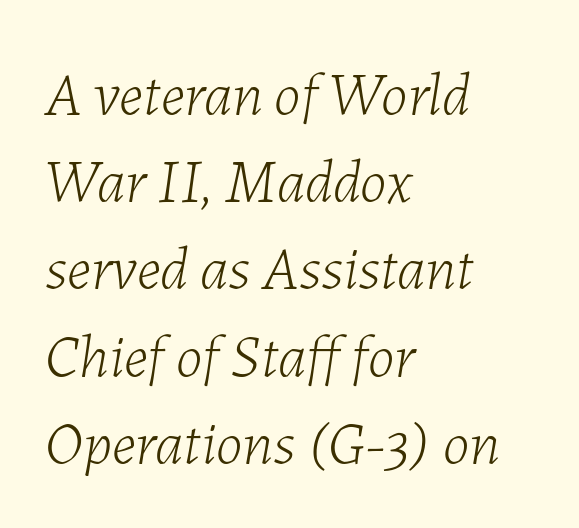
The image shows 61 px light type, italic (leaning right); set left-aligned, normal line spacing (1.43x), normal letter spacing, not underlined; low stroke contrast and a medium x-height.
